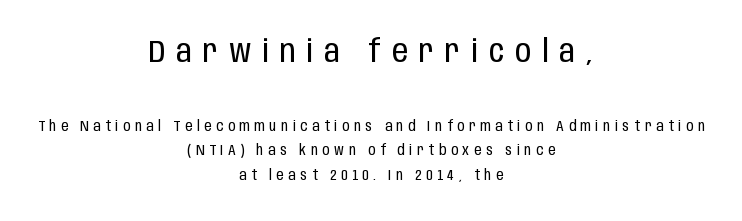
Tracking here is generous; glyphs stand well apart from one another. Stems here are at most as thick as an everyday book face. Which chunk is bigger? The first one — the top block dwarfs the bottom. Nobody drew a line under any word here. Notice how the passage keeps no hard edge, just a central spine. The letters carry no serifs — their stems end cleanly without finishing strokes.
